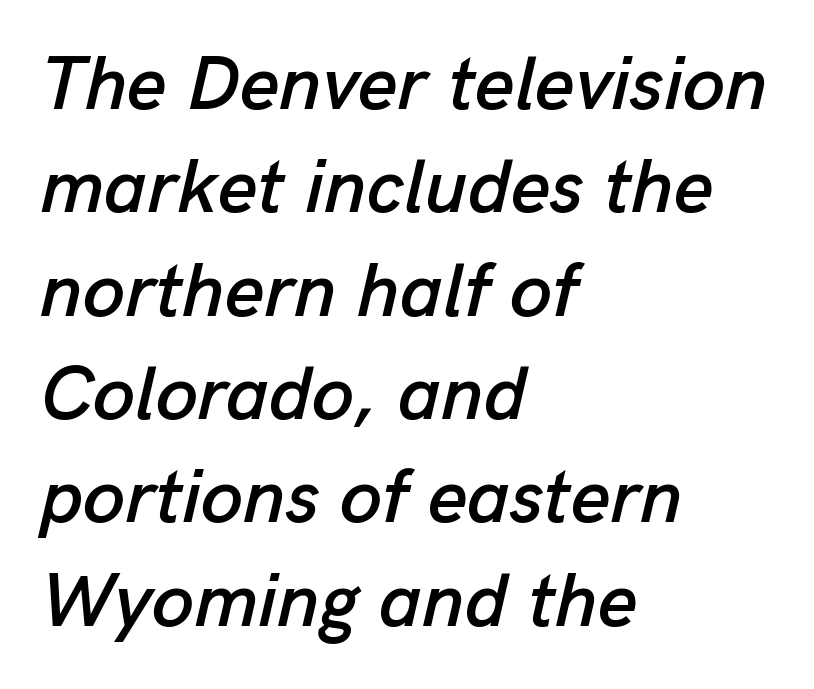
Does the leading feel generous? No, just average. This rendering uses left alignment, leaving the right contour irregular. Varying glyph widths throughout — classic text-font behaviour. This rendering features lettering with no underline. You can tell it's italic because the verticals aren't actually vertical.
